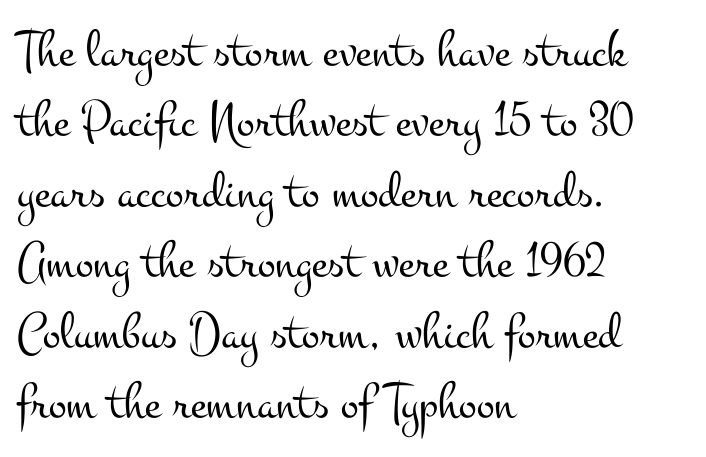
Q: Is the text bold? A: No.
Q: Is the text italic (slanted)? A: Yes.
Q: Is the typeface a serif or a sans-serif typeface? A: Serif.
Q: Is the text underlined? A: No.
Q: How is the paragraph aligned? A: Left-aligned.
Q: Is the spacing between letters normal or unusually wide? A: Normal.
Q: Is the spacing between lines tight, normal or loose? A: Normal.
Q: Width (condensed, normal, or wide)? A: Wide.
Q: Stroke contrast? A: Medium.
Q: x-height? A: Small.
Q: Monospaced? A: No.
